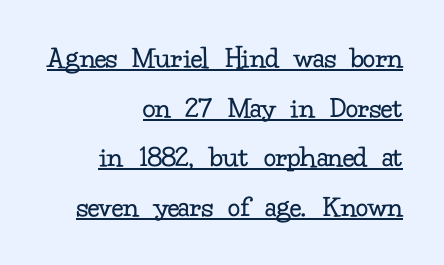
{"serif": "yes", "italic": "no", "bold": "no", "weight": "regular", "width": "normal", "stroke_contrast": "low", "x_height": "small", "monospaced": "no", "underline": "yes", "align": "right", "line_spacing": "normal", "line_spacing_ratio": 1.6, "letter_spacing": "normal", "letter_spacing_em": 0.0, "glyph_px": 31}
